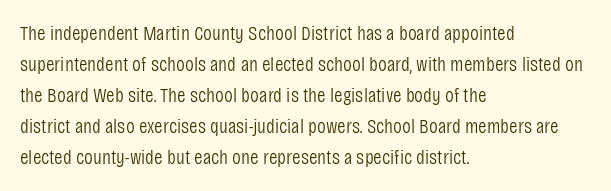
Q: Is the text bold? A: No.
Q: Is the text italic (slanted)? A: No, it is upright.
Q: Is the text underlined? A: No.
Q: How is the paragraph aligned? A: Left-aligned.
Q: Is the spacing between letters normal or unusually wide? A: Normal.
Q: Is the spacing between lines tight, normal or loose? A: Normal.
